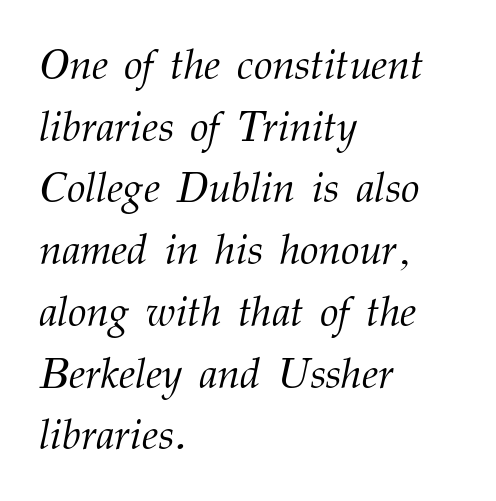
Does the leading feel generous? No, just average. Check under the words: just untouched page. The strokes are not fattened; the text isn't bold. No extra tracking has been applied to these lines. Varying glyph widths throughout — classic text-font behaviour. If you drew a ruler down the left edge, every line would touch it.
